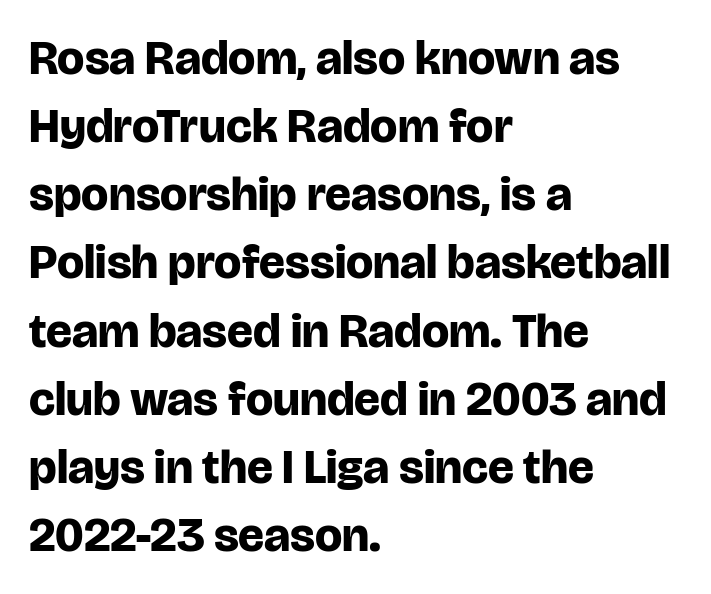
The image shows 48 px bold sans-serif type, upright; set left-aligned, normal line spacing (1.42x), normal letter spacing, not underlined; low stroke contrast and a large x-height.
